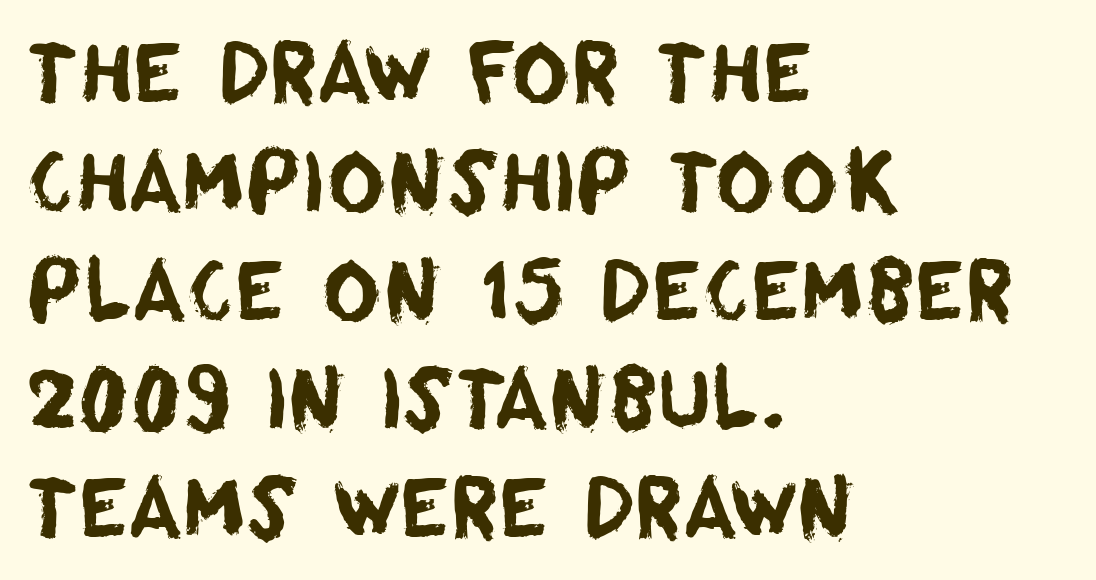
The typeface chosen for these lines omits serifs. Regarding leading, the lines here are spaced in the standard way. Plain, unruled lines of type. Default kerning and tracking; the words read as compact shapes.
